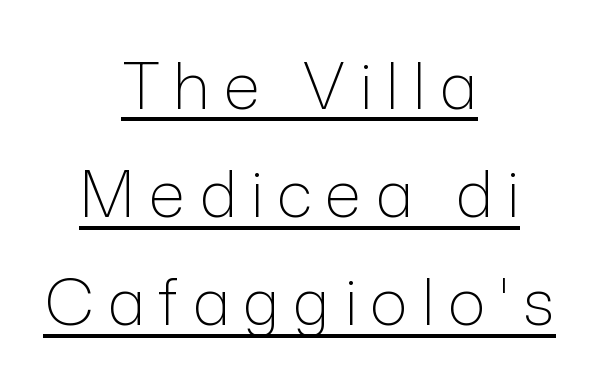
Q: Is the text bold? A: No.
Q: Is the text italic (slanted)? A: No, it is upright.
Q: Is the typeface a serif or a sans-serif typeface? A: Sans-serif.
Q: Is the text underlined? A: Yes.
Q: How is the paragraph aligned? A: Centered.
Q: Is the spacing between letters normal or unusually wide? A: Unusually wide.
Q: Is the spacing between lines tight, normal or loose? A: Normal.
Q: Width (condensed, normal, or wide)? A: Normal.
Q: Stroke contrast? A: Low.
Q: x-height? A: Medium.
Q: Monospaced? A: No.
